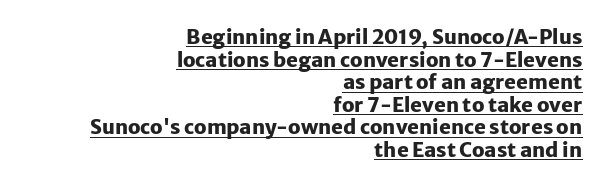
If you drew a line through each stem, it would be perfectly vertical. These lines are set flush right with a ragged left edge. The designer dialed line spacing down below the default. Underlined type.
